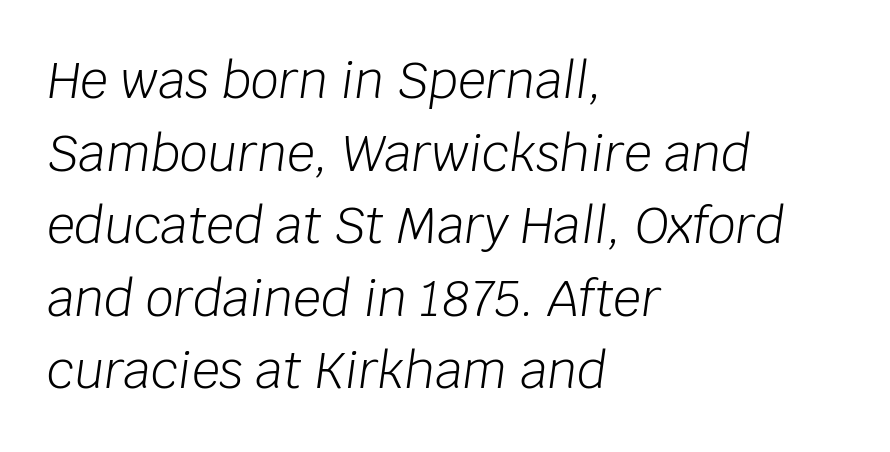
{"italic": "yes", "lean": "right", "slant_degrees": 8, "bold": "no", "weight": "light", "width": "normal", "stroke_contrast": "low", "x_height": "large", "monospaced": "no", "underline": "no", "align": "left", "line_spacing": "normal", "line_spacing_ratio": 1.48, "letter_spacing": "normal", "letter_spacing_em": 0.0, "glyph_px": 49}
